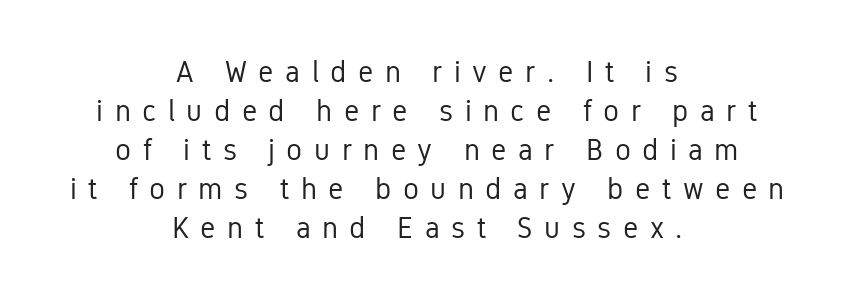
Q: Is the text bold? A: No.
Q: Is the text italic (slanted)? A: No, it is upright.
Q: Is the typeface a serif or a sans-serif typeface? A: Sans-serif.
Q: Is the text underlined? A: No.
Q: How is the paragraph aligned? A: Centered.
Q: Is the spacing between letters normal or unusually wide? A: Unusually wide.
Q: Is the spacing between lines tight, normal or loose? A: Normal.
Q: Width (condensed, normal, or wide)? A: Condensed.
Q: Stroke contrast? A: Low.
Q: x-height? A: Medium.
Q: Monospaced? A: No.
